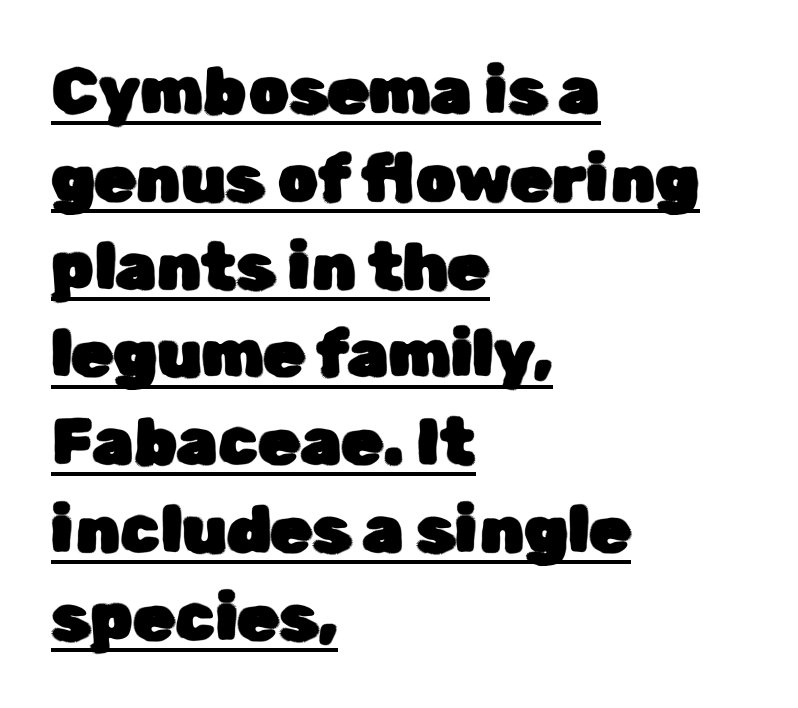
{"serif": "no", "italic": "no", "width": "normal", "stroke_contrast": "low", "x_height": "medium", "monospaced": "no", "underline": "yes", "align": "left", "line_spacing": "normal", "line_spacing_ratio": 1.33, "letter_spacing": "normal", "letter_spacing_em": 0.0, "glyph_px": 66}
